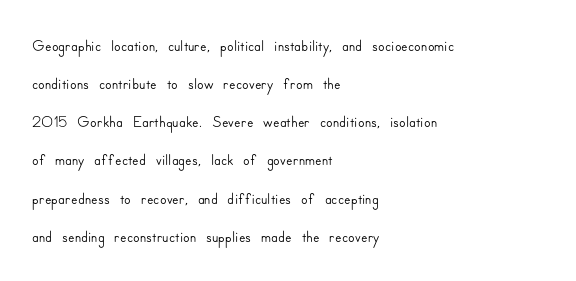
The image shows 24 px text type, upright; set left-aligned, normal line spacing (1.59x), normal letter spacing, not underlined.
